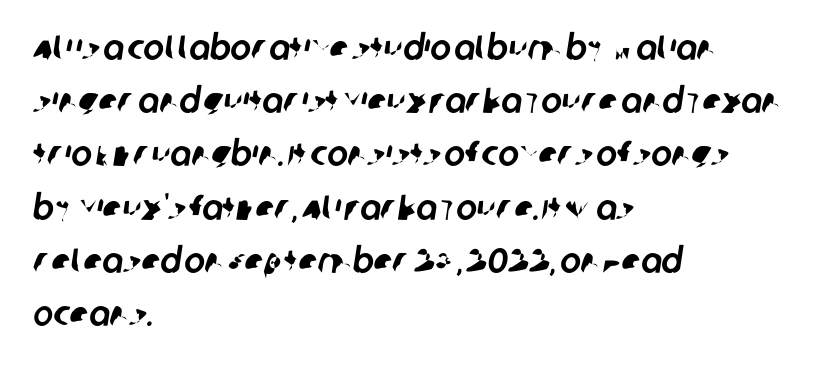
Looks like regular typesetting: each glyph gets only the width it needs. This sample is left-justified, so line endings fall wherever the words run out. Quick note: underline off. Students, note that the glyphs here touch the page at normal intervals.
